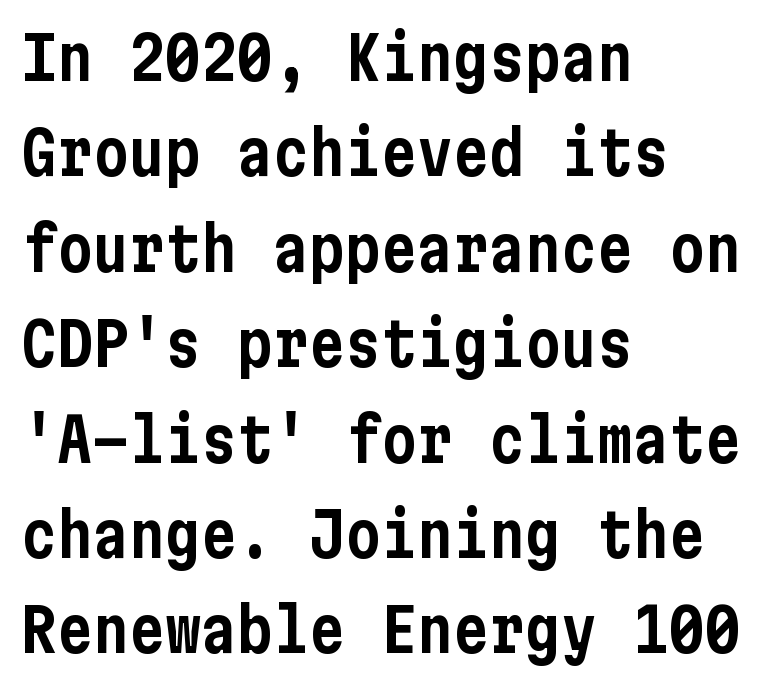
Q: Is the text italic (slanted)? A: No, it is upright.
Q: Is the typeface a serif or a sans-serif typeface? A: Sans-serif.
Q: Is the text underlined? A: No.
Q: How is the paragraph aligned? A: Left-aligned.
Q: Is the spacing between letters normal or unusually wide? A: Normal.
Q: Is the spacing between lines tight, normal or loose? A: Normal.
Q: Width (condensed, normal, or wide)? A: Condensed.
Q: Stroke contrast? A: Low.
Q: x-height? A: Medium.
